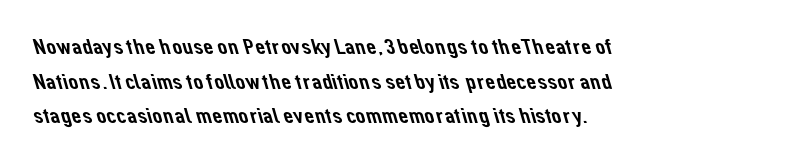
Q: Is the text underlined? A: No.
Q: How is the paragraph aligned? A: Left-aligned.
Q: Is the spacing between letters normal or unusually wide? A: Normal.
Q: Is the spacing between lines tight, normal or loose? A: Normal.
